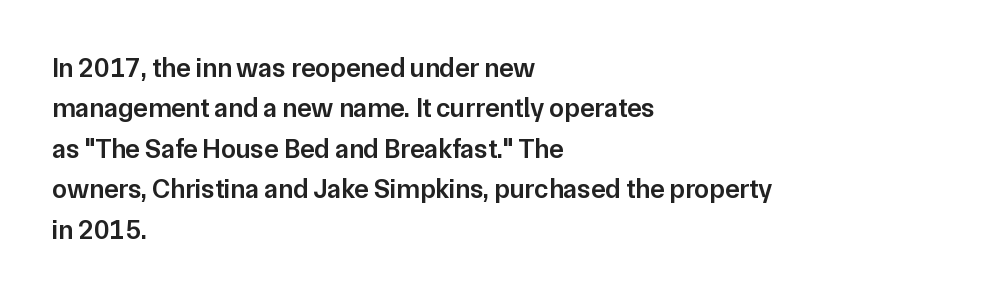
Glyph-to-glyph distance matches everyday printed text. Beneath every word, the page is bare. What's the leading like? Ordinary, nothing unusual. Typographic density is moderately raised because the face is semibold. Vertical strokes here are truly vertical.
